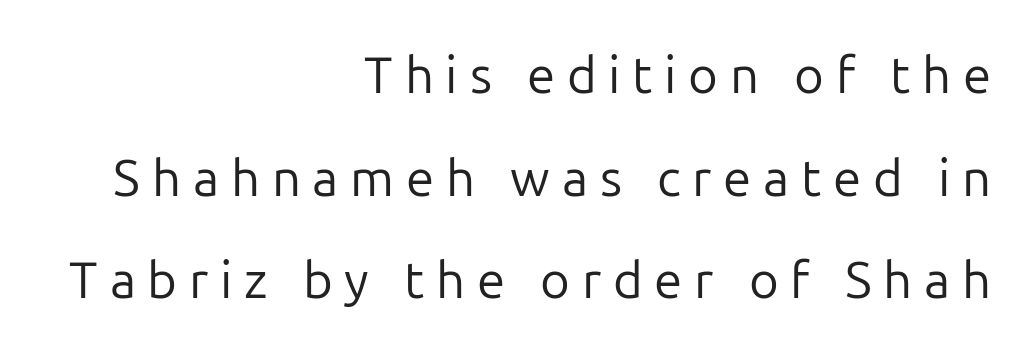
The image shows 51 px regular-weight sans-serif type, upright; set right-aligned, loose line spacing (2.01x), unusually wide letter spacing (+0.23 em), not underlined; low stroke contrast and a medium x-height.
